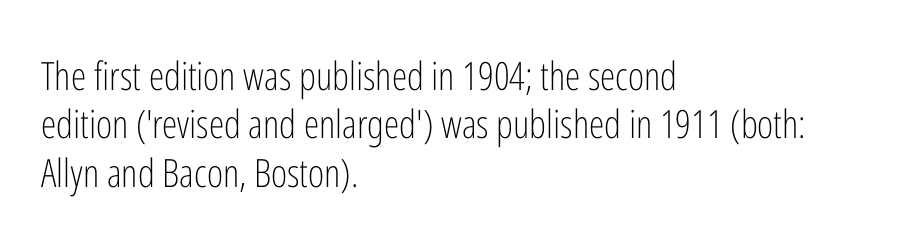
{"serif": "no", "italic": "no", "bold": "no", "weight": "light", "width": "condensed", "stroke_contrast": "low", "x_height": "medium", "monospaced": "no", "underline": "no", "align": "left", "line_spacing_ratio": 1.24, "letter_spacing": "normal", "letter_spacing_em": 0.0, "glyph_px": 39}
